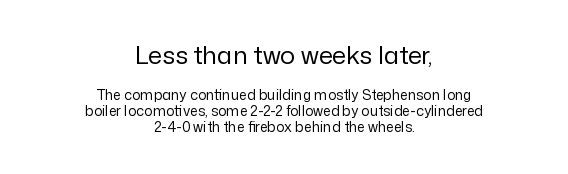
Q: Is the text bold? A: No.
Q: Is the text italic (slanted)? A: No, it is upright.
Q: Is the text underlined? A: No.
Q: How is the paragraph aligned? A: Centered.
Q: Is the spacing between letters normal or unusually wide? A: Normal.
Q: Is the spacing between lines tight, normal or loose? A: Tight.
Q: Which block of text is set in a larger size, the first (top) or the second (bottom)? A: The first (top) one.
